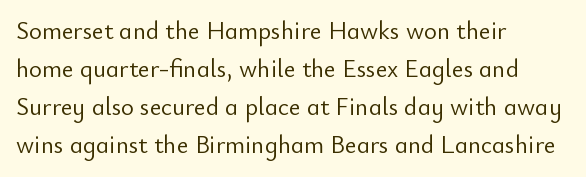
The image shows 25 px text type, upright; set left-aligned, normal line spacing (1.52x), normal letter spacing, not underlined.
